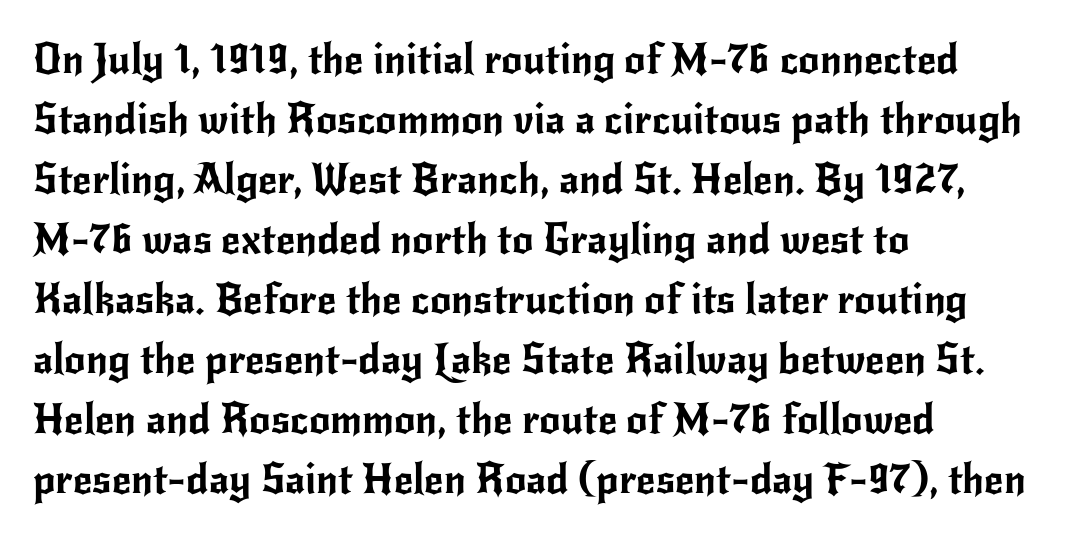
{"serif": "no", "italic": "no", "width": "normal", "stroke_contrast": "low", "x_height": "small", "monospaced": "no", "underline": "no", "align": "left", "line_spacing": "normal", "line_spacing_ratio": 1.43, "letter_spacing": "normal", "letter_spacing_em": 0.0, "glyph_px": 42}
